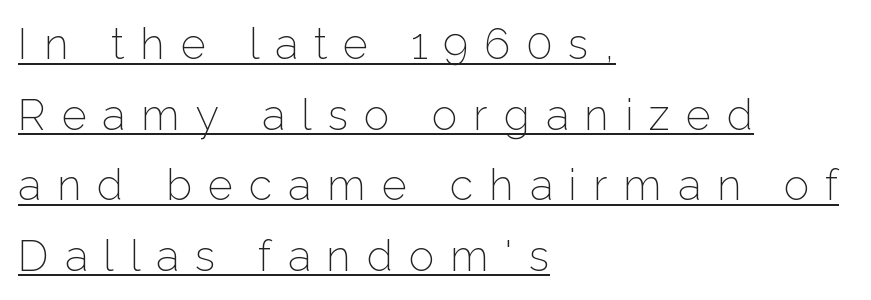
These lines are composed in type without serifs. Honestly, the letter spacing is so wide it's the main thing you notice. Weight: not bold — regular or lighter. Spacing verdict: proportional, widths tailored to each character. Is the block centered? No — it sits flush against the left margin. The lines sit at an ordinary, default distance from one another.
